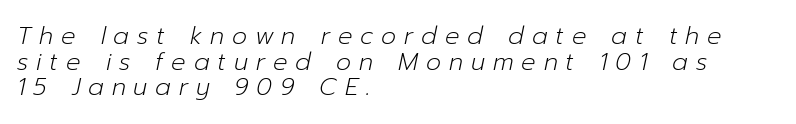
The tracking reads as deliberately expanded to a designer's eye. The face used here has a pronounced slope to its letters. Type without underlining. The strokes are not fattened; the text isn't bold. Typeset ragged right — the left edge is the straight one. In terms of leading, this rendering errs on the cramped side.
